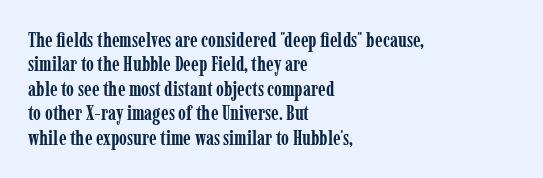
The image shows 20 px bold type, upright; set left-aligned, line spacing 1.22x, normal letter spacing, not underlined.
